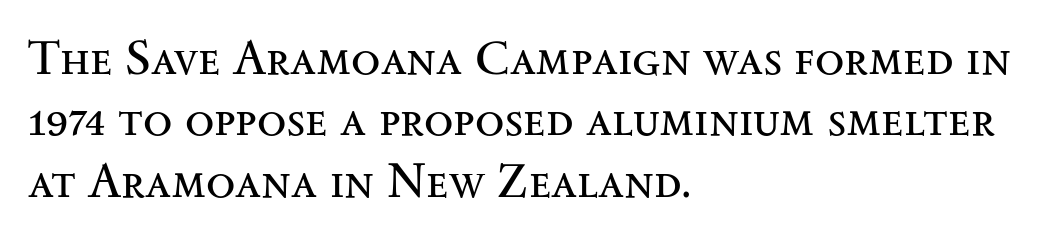
These lines are rendered in a variable-pitch font. Anything drawn beneath the words? Only blank space. What stands out about the letter spacing? Nothing — it is the standard amount. A typesetter would call this leading conventional body-copy spacing. Compared with a centered layout, this one pins lines to the left instead. Caption: face not bold, strokes unweighted.
